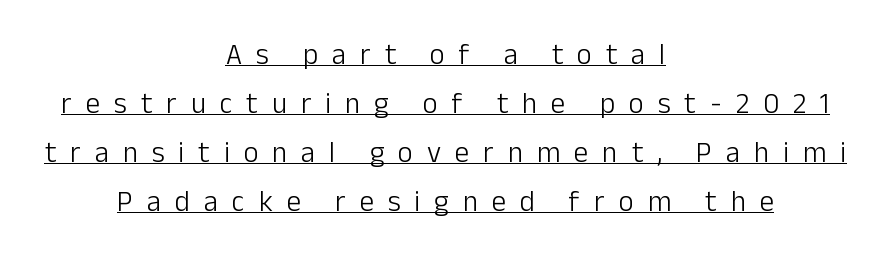
Q: Is the text bold? A: No.
Q: Is the text italic (slanted)? A: No, it is upright.
Q: Is the typeface a serif or a sans-serif typeface? A: Sans-serif.
Q: Is the text underlined? A: Yes.
Q: How is the paragraph aligned? A: Centered.
Q: Is the spacing between letters normal or unusually wide? A: Unusually wide.
Q: Is the spacing between lines tight, normal or loose? A: Normal.
Q: Width (condensed, normal, or wide)? A: Normal.
Q: Stroke contrast? A: Low.
Q: x-height? A: Medium.
Q: Monospaced? A: No.
